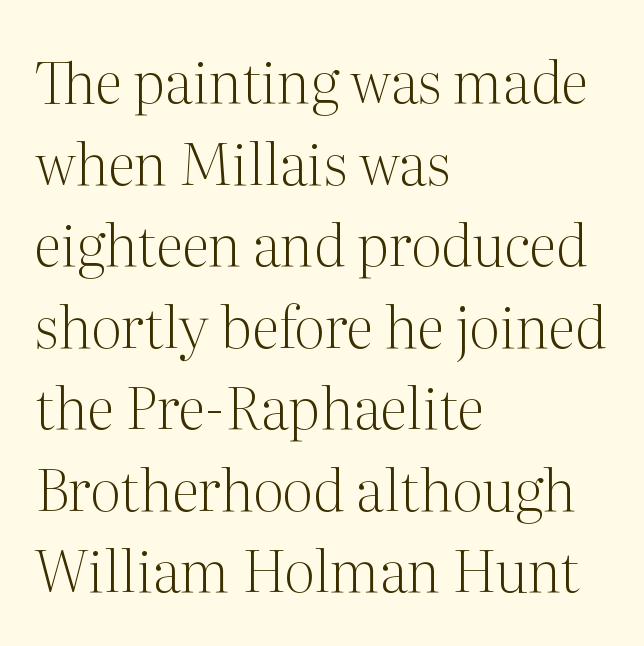
{"serif": "yes", "italic": "no", "bold": "no", "weight": "light", "width": "normal", "stroke_contrast": "medium", "x_height": "medium", "monospaced": "no", "underline": "no", "align": "left", "line_spacing": "normal", "line_spacing_ratio": 1.43, "letter_spacing": "normal", "letter_spacing_em": 0.0, "glyph_px": 57}
